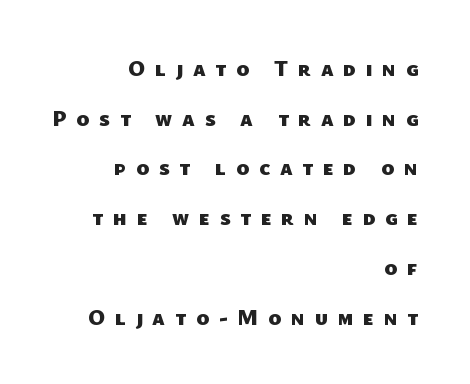
The image shows 22 px bold type; set right-aligned, loose line spacing (2.26x), unusually wide letter spacing (+0.44 em), not underlined.
